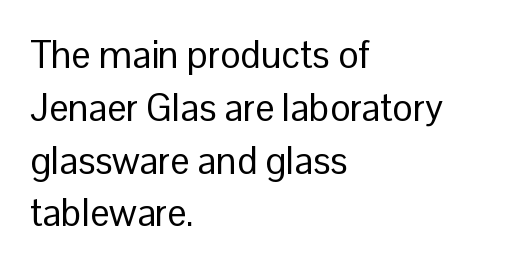
The image shows 38 px regular-weight sans-serif type, upright; set left-aligned, normal line spacing (1.39x), normal letter spacing, not underlined; low stroke contrast and a medium x-height.
